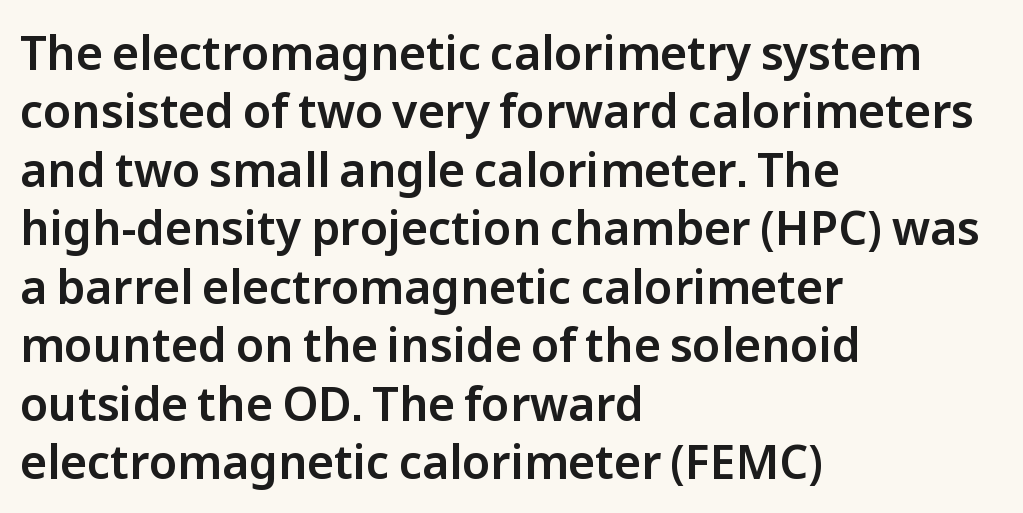
{"serif": "no", "italic": "no", "width": "normal", "stroke_contrast": "low", "x_height": "medium", "monospaced": "no", "underline": "no", "align": "left", "line_spacing": "normal", "line_spacing_ratio": 1.27, "letter_spacing": "normal", "letter_spacing_em": 0.0, "glyph_px": 46}
